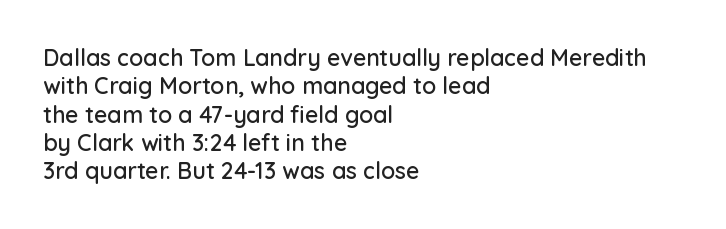
One-word summary of the alignment: left. These lines keep a tight, regular rhythm from letter to letter. Letters rest on an invisible, unmarked baseline. In terms of posture, this sample is upright.
